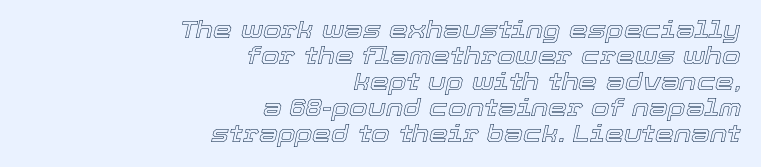
The designer dialed line spacing down below the default. The rendering applies a slant to the glyphs. Honestly, the letter spacing is just normal — you wouldn't notice it. Layout note: lines flush right. Nobody drew a line under any word here.
